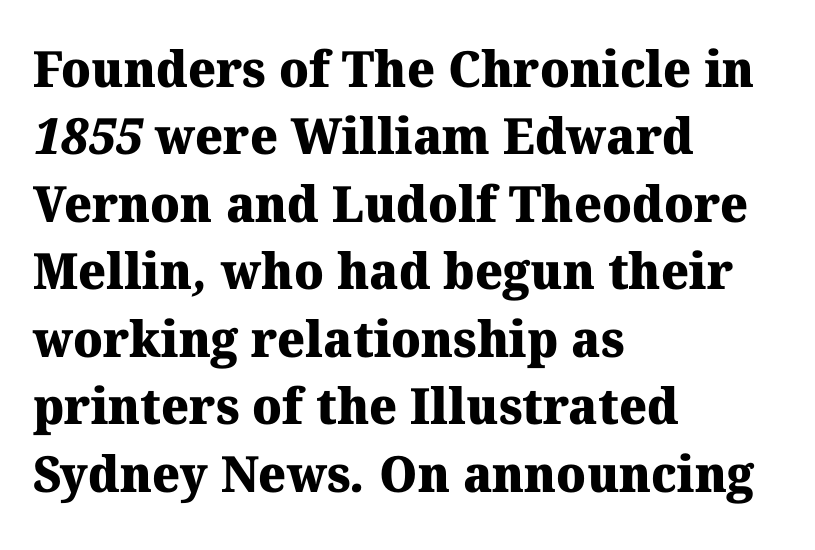
The image shows 50 px heavy serif type; set left-aligned, normal line spacing (1.35x), normal letter spacing, not underlined; medium stroke contrast and a medium x-height.
